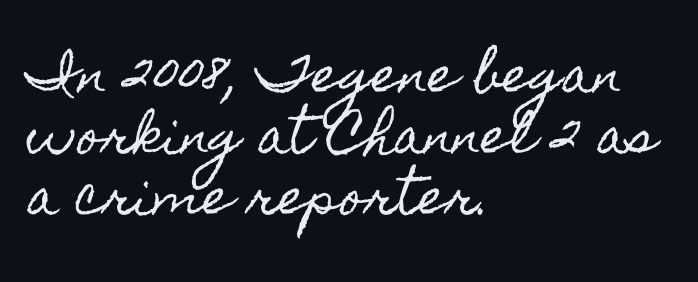
The image shows 48 px condensed type; set left-aligned, normal line spacing (1.27x), normal letter spacing, not underlined; a small x-height.
